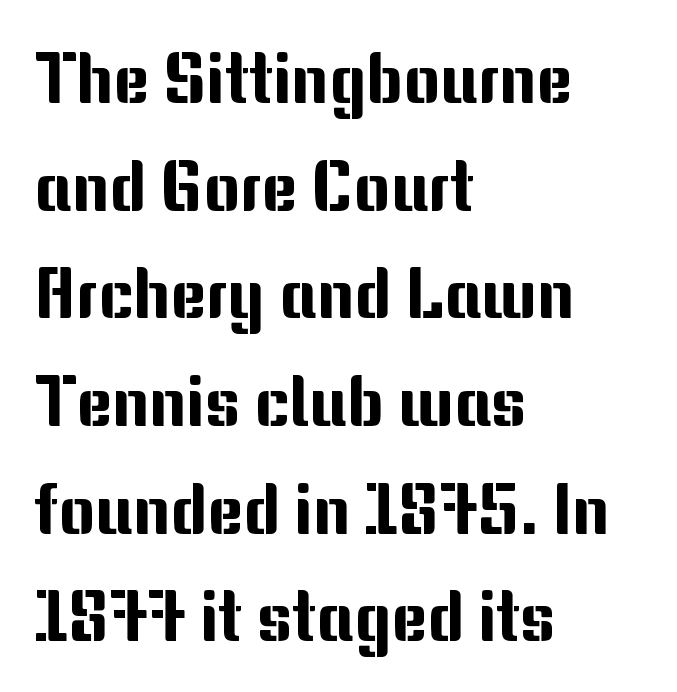
Q: Is the text italic (slanted)? A: No, it is upright.
Q: Is the typeface a serif or a sans-serif typeface? A: Sans-serif.
Q: Is the text underlined? A: No.
Q: How is the paragraph aligned? A: Left-aligned.
Q: Is the spacing between letters normal or unusually wide? A: Normal.
Q: Is the spacing between lines tight, normal or loose? A: Normal.
Q: Width (condensed, normal, or wide)? A: Normal.
Q: Stroke contrast? A: Medium.
Q: x-height? A: Medium.
Q: Monospaced? A: No.
